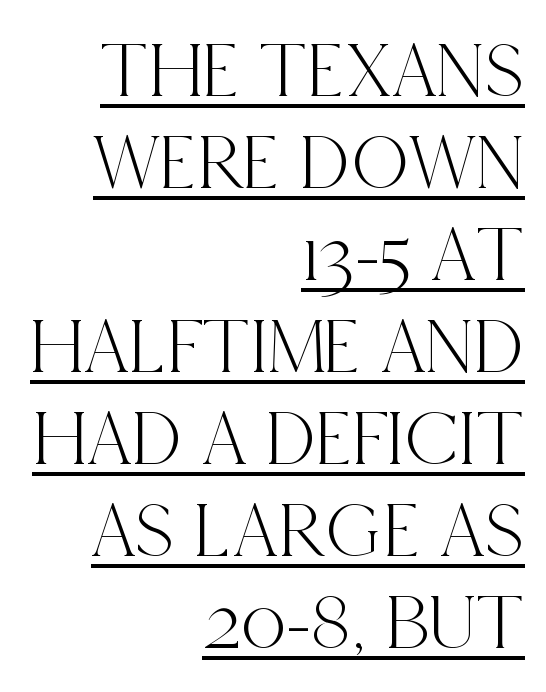
Q: Is the text italic (slanted)? A: No, it is upright.
Q: Is the typeface a serif or a sans-serif typeface? A: Serif.
Q: Is the text underlined? A: Yes.
Q: How is the paragraph aligned? A: Right-aligned.
Q: Is the spacing between letters normal or unusually wide? A: Normal.
Q: Is the spacing between lines tight, normal or loose? A: Tight.
Q: Width (condensed, normal, or wide)? A: Condensed.
Q: x-height? A: Large.
Q: Monospaced? A: No.
